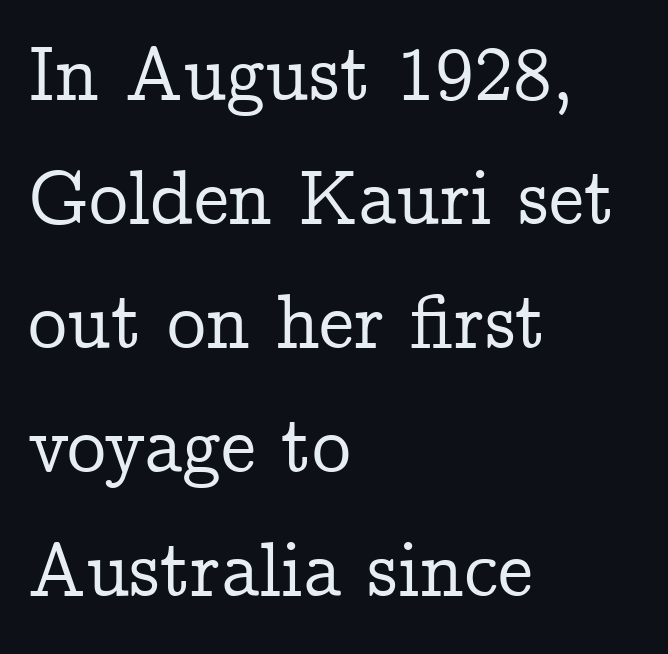
Q: Is the text italic (slanted)? A: No, it is upright.
Q: Is the typeface a serif or a sans-serif typeface? A: Serif.
Q: Is the text underlined? A: No.
Q: How is the paragraph aligned? A: Left-aligned.
Q: Is the spacing between letters normal or unusually wide? A: Normal.
Q: Is the spacing between lines tight, normal or loose? A: Normal.
Q: Width (condensed, normal, or wide)? A: Normal.
Q: Stroke contrast? A: Low.
Q: x-height? A: Medium.
Q: Monospaced? A: No.
